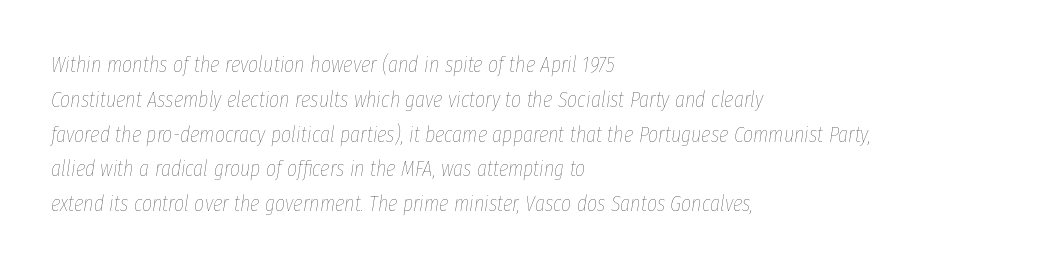
Q: Is the text bold? A: No.
Q: Is the text italic (slanted)? A: Yes, it leans right by about 8 degrees.
Q: Is the text underlined? A: No.
Q: How is the paragraph aligned? A: Left-aligned.
Q: Is the spacing between letters normal or unusually wide? A: Normal.
Q: Is the spacing between lines tight, normal or loose? A: Normal.
